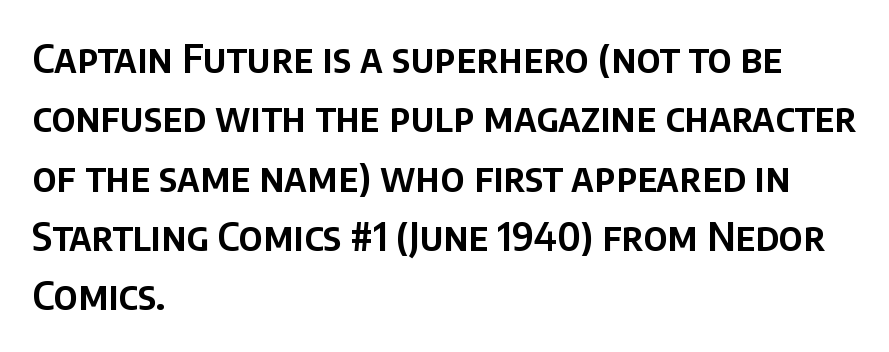
{"serif": "no", "italic": "no", "width": "normal", "stroke_contrast": "low", "x_height": "large", "monospaced": "no", "underline": "no", "align": "left", "line_spacing": "normal", "line_spacing_ratio": 1.52, "letter_spacing": "normal", "letter_spacing_em": 0.0, "glyph_px": 39}
